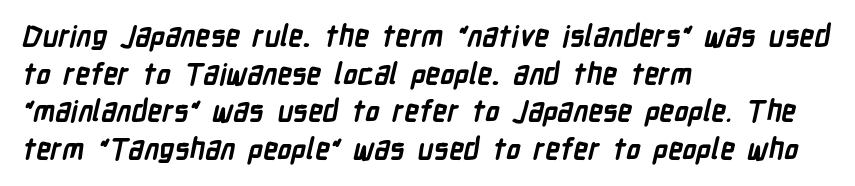
Baseline-to-baseline distance is the conventional proportion of letter height. Each line starts at the same left margin while the right side varies. Each row of text sits above clean, open space. A dark, heavy texture on the line: the type is bold. These lines are rendered in a variable-pitch font.
